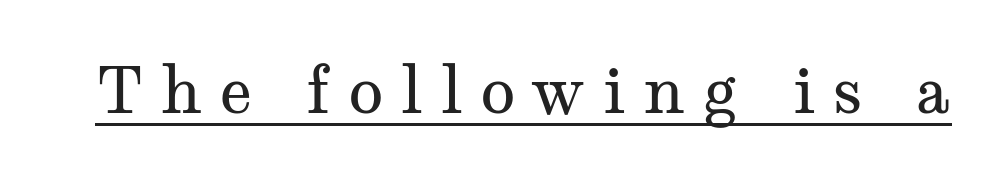
The image shows 64 px regular-weight, wide serif type, upright; set unusually wide letter spacing (+0.27 em), underlined; medium stroke contrast and a medium x-height.
